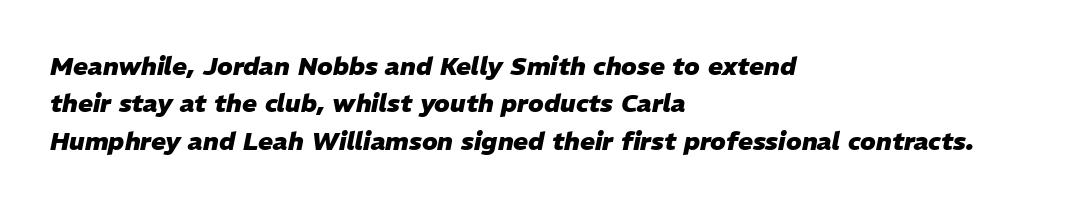
{"italic": "yes", "lean": "right", "slant_degrees": 11, "bold": "yes", "underline": "no", "align": "left", "line_spacing": "normal", "line_spacing_ratio": 1.5, "letter_spacing": "normal", "letter_spacing_em": 0.0, "glyph_px": 25}
